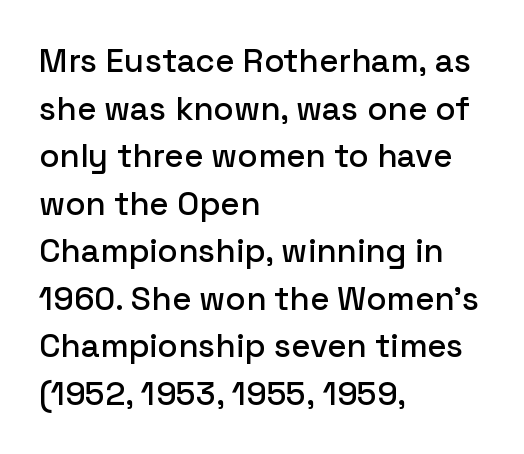
Leading: standard. Line beginnings align vertically; line endings do not. Spacing verdict: proportional, widths tailored to each character. It's the straight-up-and-down kind of type.
